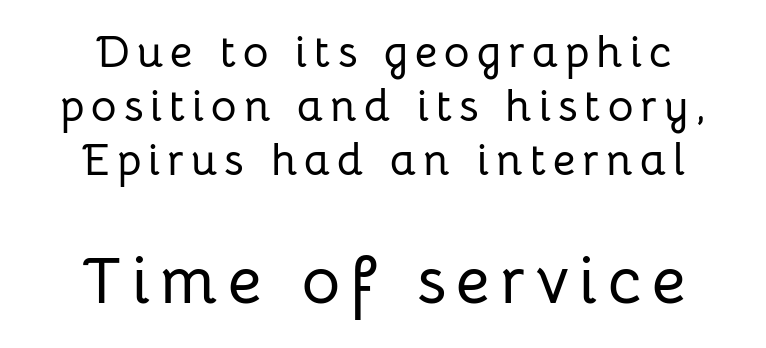
Q: Is the text italic (slanted)? A: No, it is upright.
Q: Is the typeface a serif or a sans-serif typeface? A: Sans-serif.
Q: Is the text underlined? A: No.
Q: How is the paragraph aligned? A: Centered.
Q: Which block of text is set in a larger size, the first (top) or the second (bottom)? A: The second (bottom) one.
Q: Width (condensed, normal, or wide)? A: Normal.
Q: Stroke contrast? A: Low.
Q: x-height? A: Medium.
Q: Monospaced? A: No.
